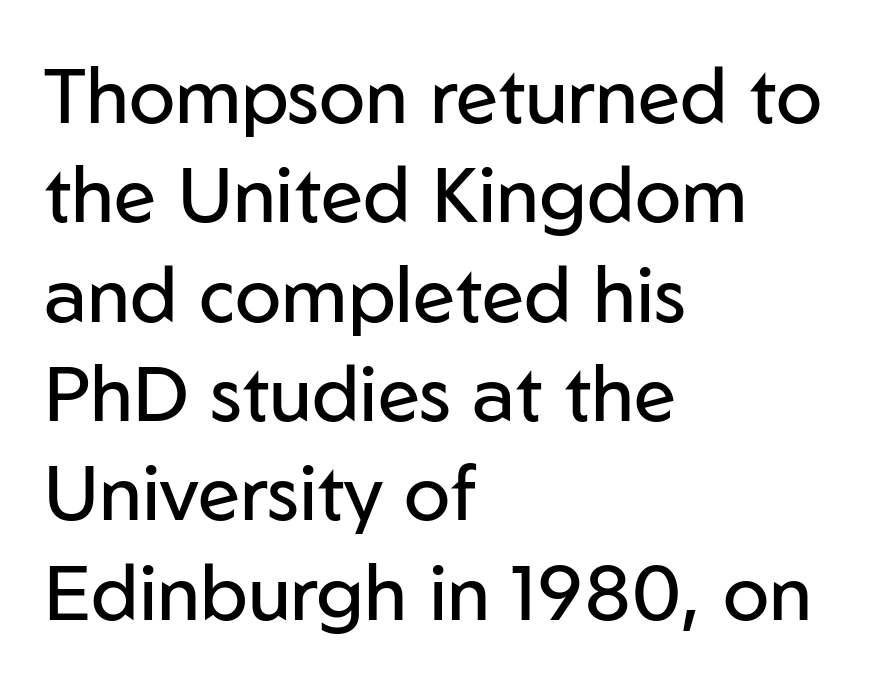
Q: Is the text bold? A: No.
Q: Is the text italic (slanted)? A: No, it is upright.
Q: Is the typeface a serif or a sans-serif typeface? A: Sans-serif.
Q: Is the text underlined? A: No.
Q: How is the paragraph aligned? A: Left-aligned.
Q: Is the spacing between letters normal or unusually wide? A: Normal.
Q: Is the spacing between lines tight, normal or loose? A: Normal.
Q: Width (condensed, normal, or wide)? A: Normal.
Q: Stroke contrast? A: Low.
Q: x-height? A: Medium.
Q: Monospaced? A: No.
